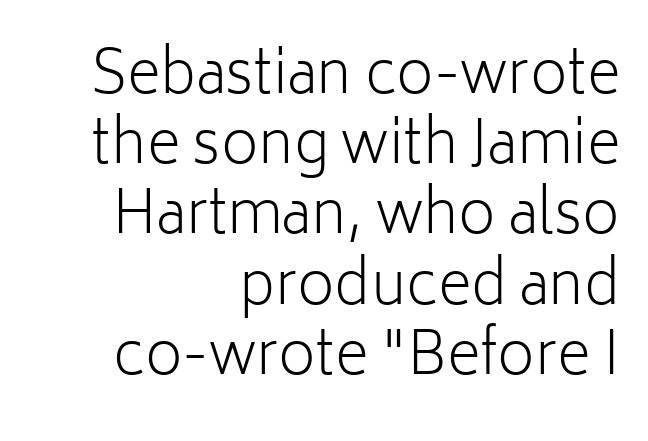
The image shows 58 px light sans-serif type, upright; set right-aligned, line spacing 1.21x, normal letter spacing, not underlined; low stroke contrast and a medium x-height.
